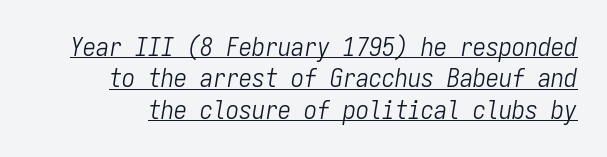
{"italic": "yes", "lean": "right", "slant_degrees": 9, "bold": "no", "underline": "yes", "line_spacing_ratio": 1.21, "letter_spacing": "normal", "letter_spacing_em": 0.0, "glyph_px": 26}
